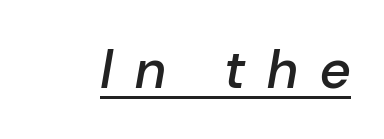
{"italic": "yes", "lean": "right", "slant_degrees": 10, "bold": "semi", "weight": "semibold", "width": "normal", "stroke_contrast": "low", "x_height": "medium", "monospaced": "no", "underline": "yes", "letter_spacing": "wide", "letter_spacing_em": 0.41, "glyph_px": 54}
